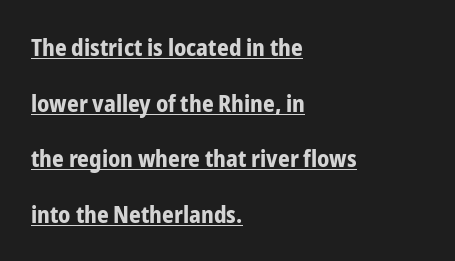
Q: Is the text bold? A: Yes.
Q: Is the text italic (slanted)? A: No, it is upright.
Q: Is the text underlined? A: Yes.
Q: How is the paragraph aligned? A: Left-aligned.
Q: Is the spacing between letters normal or unusually wide? A: Normal.
Q: Is the spacing between lines tight, normal or loose? A: Loose.
